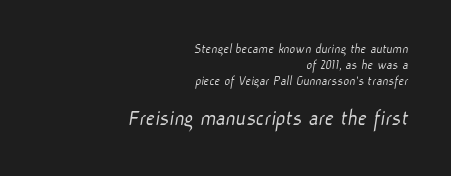
Very little white space separates one row of letters from the next. Just letters on the line, the space beneath them empty. Which of the two is more prominent by size? The second, at the bottom. The letters sit at their default tracking, neither squeezed nor spread.
